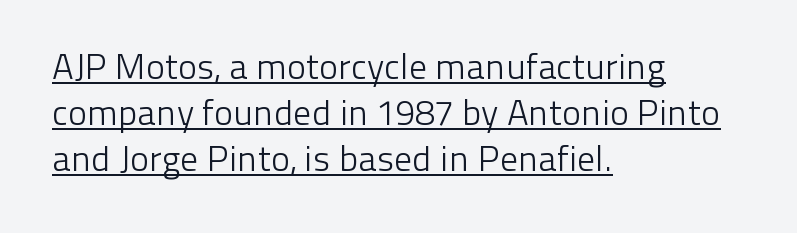
Q: Is the text bold? A: No.
Q: Is the text italic (slanted)? A: No, it is upright.
Q: Is the typeface a serif or a sans-serif typeface? A: Sans-serif.
Q: Is the text underlined? A: Yes.
Q: How is the paragraph aligned? A: Left-aligned.
Q: Is the spacing between letters normal or unusually wide? A: Normal.
Q: Is the spacing between lines tight, normal or loose? A: Normal.
Q: Width (condensed, normal, or wide)? A: Normal.
Q: Stroke contrast? A: Low.
Q: x-height? A: Medium.
Q: Monospaced? A: No.
